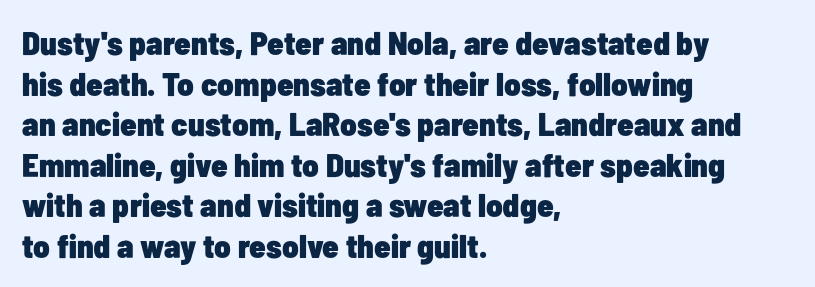
The rendering shows plain stroke endings on the letterforms — a sans-serif design. Words float on clear page, feet unadorned. You could not count columns in this text — the font is proportionally spaced. You'd pick this weight for a headline — it's a proper bold. Does extra space separate the letters? No, they use regular spacing.
